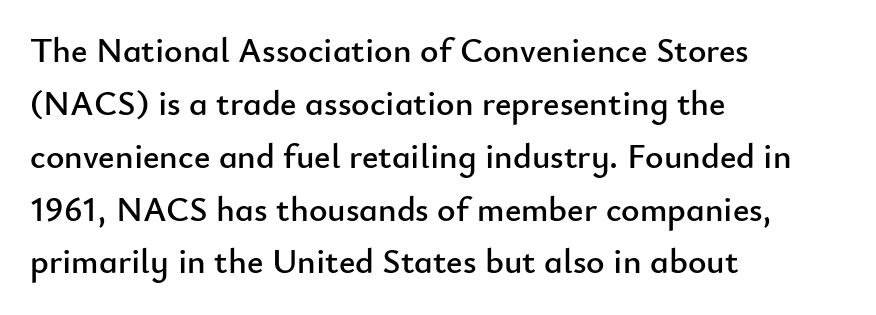
A typesetter would call this zero additional tracking. To sum up the face: it is a sans, with no serifs. Quick note: interline space is typical. The passage shown is not underscored anywhere. The setting favours the left margin, as ordinary paragraphs usually do.
